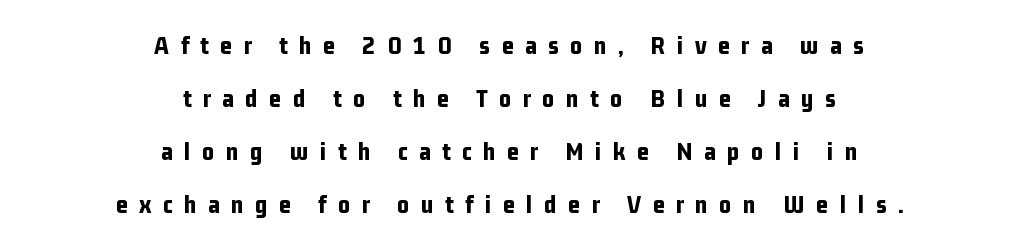
How would I describe the line gaps? Wide and relaxed. Does extra space separate the letters? Yes, quite a lot of it. The lines in this sample share a center point and differ in where they start and stop. Chunky letters — that's bold for sure. Has an underline been added? It has not.
